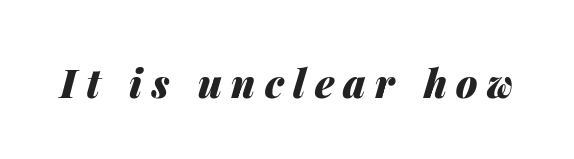
Q: Is the text bold? A: Yes.
Q: Is the text italic (slanted)? A: Yes, it leans right by about 14 degrees.
Q: Is the text underlined? A: No.
Q: Is the spacing between letters normal or unusually wide? A: Unusually wide.
Q: Width (condensed, normal, or wide)? A: Normal.
Q: Stroke contrast? A: Medium.
Q: x-height? A: Medium.
Q: Monospaced? A: No.
